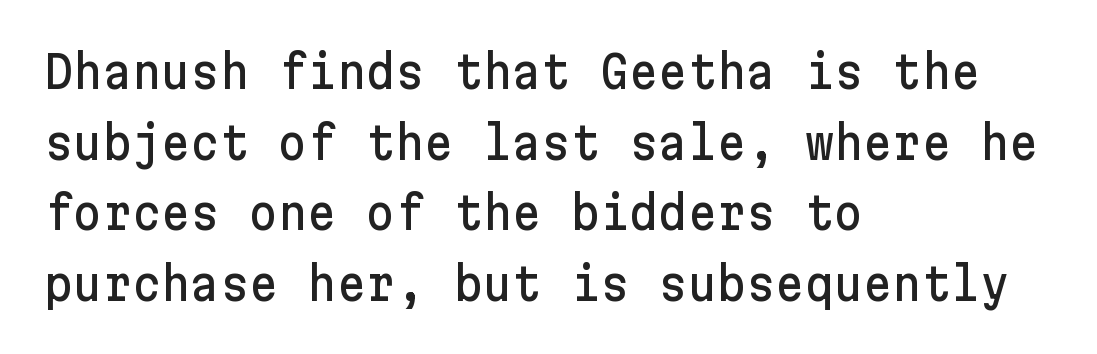
Q: Is the text italic (slanted)? A: No, it is upright.
Q: Is the typeface a serif or a sans-serif typeface? A: Sans-serif.
Q: Is the text underlined? A: No.
Q: How is the paragraph aligned? A: Left-aligned.
Q: Is the spacing between letters normal or unusually wide? A: Normal.
Q: Is the spacing between lines tight, normal or loose? A: Normal.
Q: Width (condensed, normal, or wide)? A: Normal.
Q: Stroke contrast? A: Low.
Q: x-height? A: Medium.
